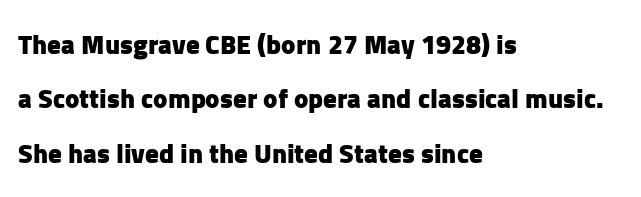
{"italic": "no", "bold": "yes", "underline": "no", "align": "left", "line_spacing": "loose", "line_spacing_ratio": 2.01, "letter_spacing": "normal", "letter_spacing_em": 0.0, "glyph_px": 27}
